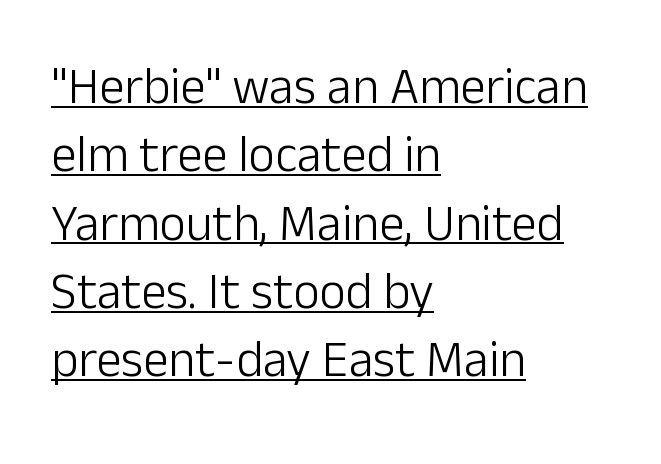
The image shows 51 px light sans-serif type, upright; set left-aligned, normal line spacing (1.34x), normal letter spacing, underlined; low stroke contrast and a medium x-height.
